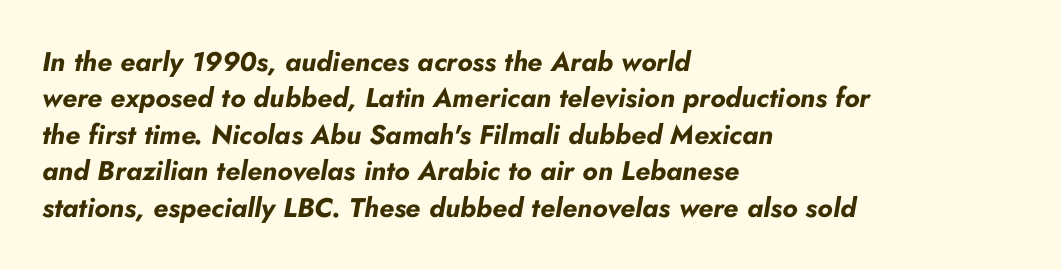
Q: Is the text bold? A: Yes.
Q: Is the text italic (slanted)? A: Yes, it leans right by about 10 degrees.
Q: Is the text underlined? A: No.
Q: How is the paragraph aligned? A: Left-aligned.
Q: Is the spacing between letters normal or unusually wide? A: Normal.
Q: Is the spacing between lines tight, normal or loose? A: Normal.
